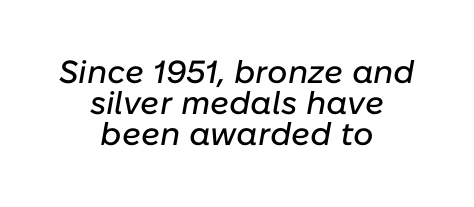
The image shows 32 px text type, italic (leaning right); set centered, tight line spacing (0.97x), normal letter spacing, not underlined; low stroke contrast and a medium x-height.
